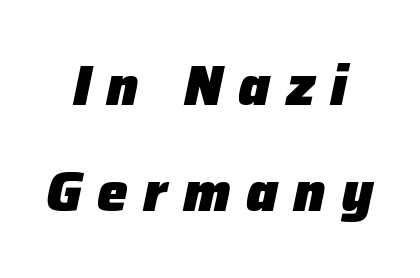
{"italic": "yes", "lean": "right", "slant_degrees": 12, "bold": "yes", "weight": "heavy", "width": "normal", "stroke_contrast": "low", "x_height": "medium", "monospaced": "no", "underline": "no", "line_spacing": "loose", "line_spacing_ratio": 1.92, "letter_spacing": "wide", "letter_spacing_em": 0.28, "glyph_px": 55}
